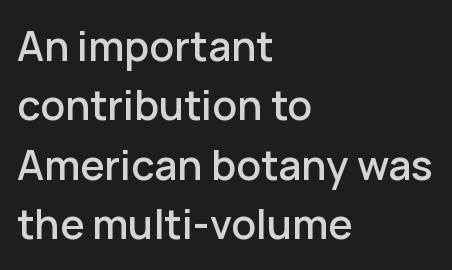
Reading down the block, your eye returns to a fixed left position each line. Proportional: the letters do not fall into vertical columns. The passage shown is typeset with a sans-serif family. Whoever set this chose a conventional vertical rhythm. Rule under the text: the space is simply empty.
